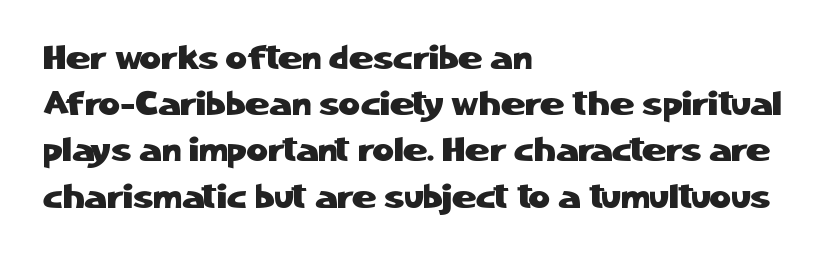
The image shows 33 px sans-serif type, upright; set left-aligned, normal line spacing (1.4x), normal letter spacing, not underlined; low stroke contrast and a medium x-height.
